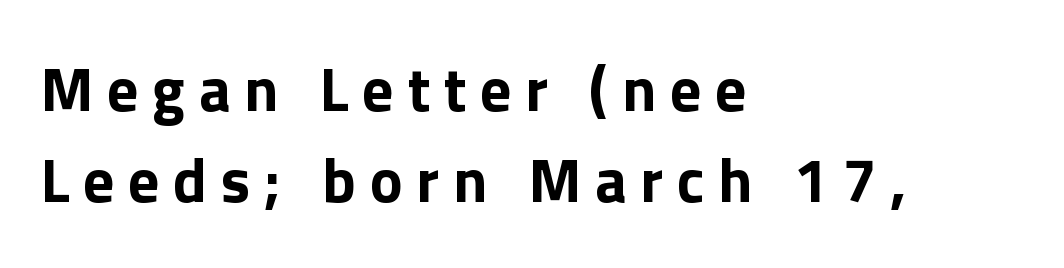
Q: Is the text bold? A: Yes.
Q: Is the text italic (slanted)? A: No, it is upright.
Q: Is the typeface a serif or a sans-serif typeface? A: Sans-serif.
Q: Is the text underlined? A: No.
Q: How is the paragraph aligned? A: Left-aligned.
Q: Is the spacing between letters normal or unusually wide? A: Unusually wide.
Q: Is the spacing between lines tight, normal or loose? A: Normal.
Q: Width (condensed, normal, or wide)? A: Normal.
Q: Stroke contrast? A: Low.
Q: x-height? A: Medium.
Q: Monospaced? A: No.
